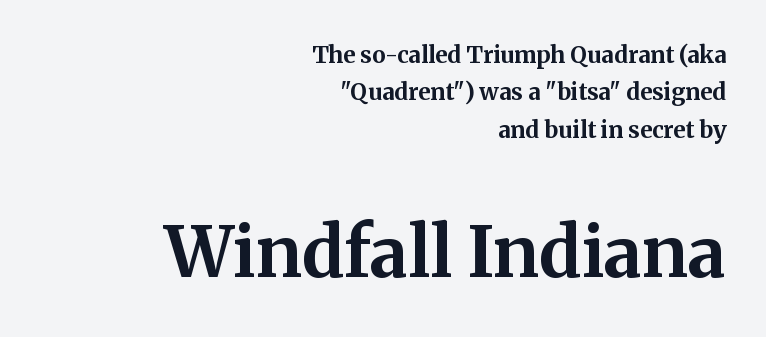
Q: Is the text bold? A: Yes.
Q: Is the text italic (slanted)? A: No, it is upright.
Q: Is the typeface a serif or a sans-serif typeface? A: Serif.
Q: Is the text underlined? A: No.
Q: How is the paragraph aligned? A: Right-aligned.
Q: Is the spacing between letters normal or unusually wide? A: Normal.
Q: Is the spacing between lines tight, normal or loose? A: Normal.
Q: Which block of text is set in a larger size, the first (top) or the second (bottom)? A: The second (bottom) one.
Q: Width (condensed, normal, or wide)? A: Normal.
Q: Stroke contrast? A: Medium.
Q: x-height? A: Medium.
Q: Monospaced? A: No.
